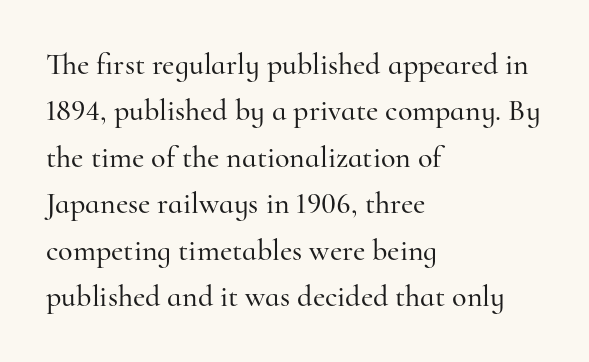
Q: Is the text italic (slanted)? A: No, it is upright.
Q: Is the typeface a serif or a sans-serif typeface? A: Serif.
Q: Is the text underlined? A: No.
Q: How is the paragraph aligned? A: Left-aligned.
Q: Is the spacing between letters normal or unusually wide? A: Normal.
Q: Is the spacing between lines tight, normal or loose? A: Normal.
Q: Width (condensed, normal, or wide)? A: Normal.
Q: Stroke contrast? A: High.
Q: x-height? A: Small.
Q: Monospaced? A: No.
